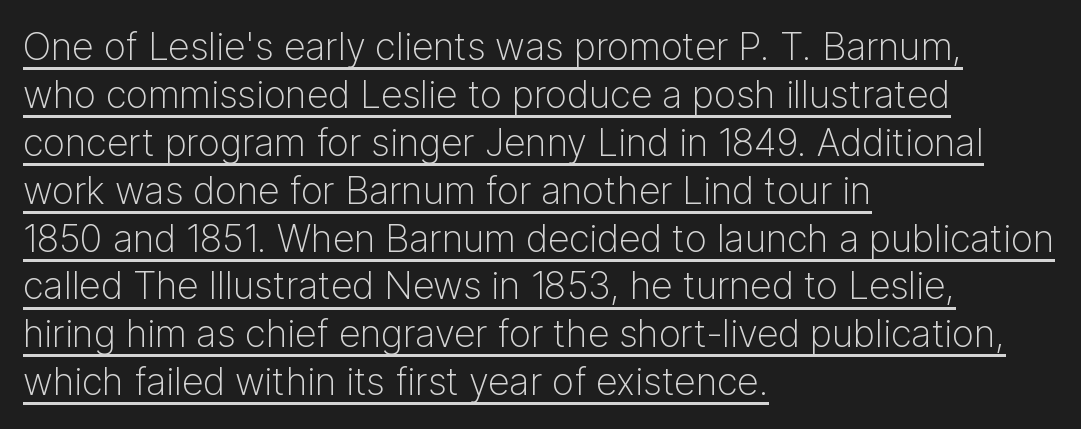
The image shows 38 px light sans-serif type, upright; set left-aligned, normal line spacing (1.26x), normal letter spacing, underlined; low stroke contrast and a medium x-height.
